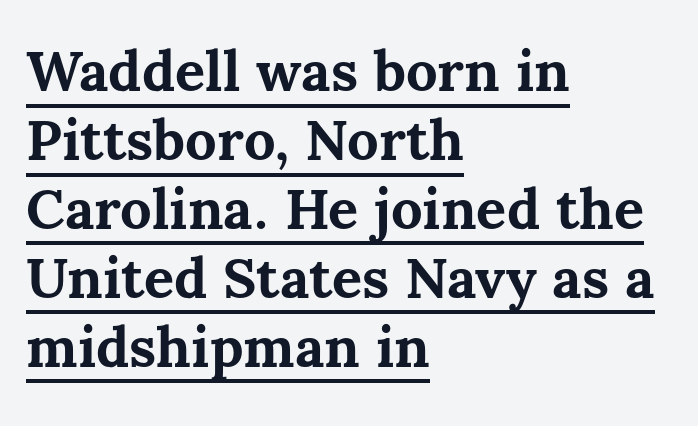
The image shows 56 px bold type, upright; set left-aligned, line spacing 1.23x, normal letter spacing, underlined; medium stroke contrast and a medium x-height.
